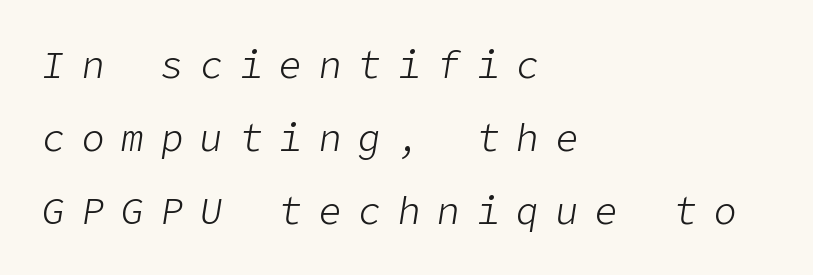
The image shows 38 px light type, italic (leaning right); set left-aligned, loose line spacing (1.92x), unusually wide letter spacing (+0.44 em), not underlined; low stroke contrast and a medium x-height.
